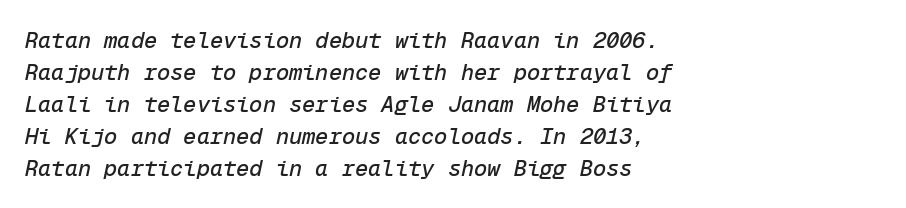
{"italic": "yes", "lean": "right", "slant_degrees": 12, "underline": "no", "align": "left", "line_spacing": "normal", "line_spacing_ratio": 1.45, "letter_spacing": "normal", "letter_spacing_em": 0.0, "glyph_px": 22}
